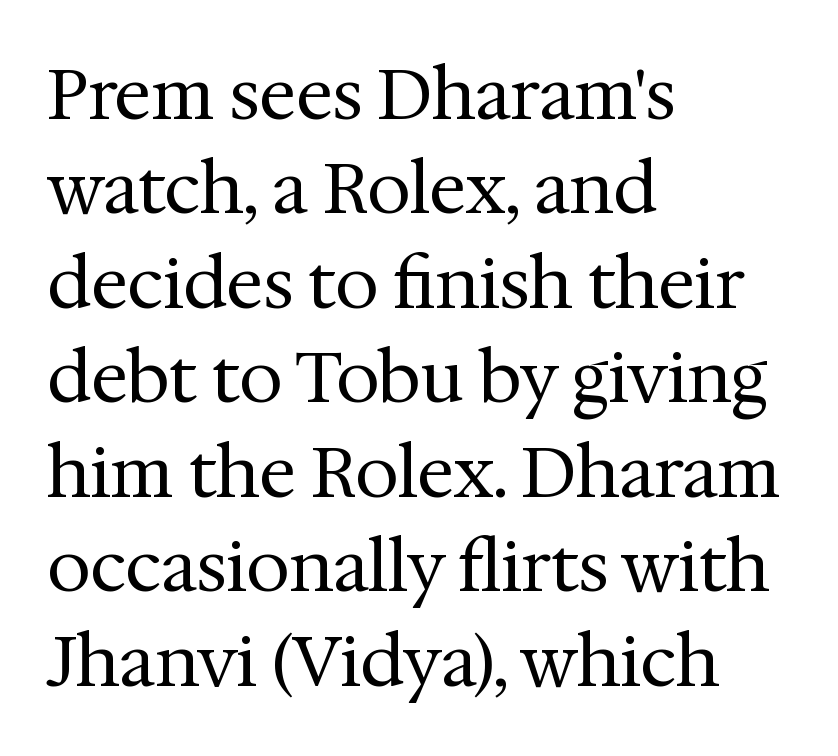
{"serif": "yes", "italic": "no", "bold": "no", "weight": "regular", "width": "normal", "stroke_contrast": "medium", "x_height": "medium", "monospaced": "no", "underline": "no", "align": "left", "line_spacing": "normal", "line_spacing_ratio": 1.35, "letter_spacing": "normal", "letter_spacing_em": 0.0, "glyph_px": 70}
